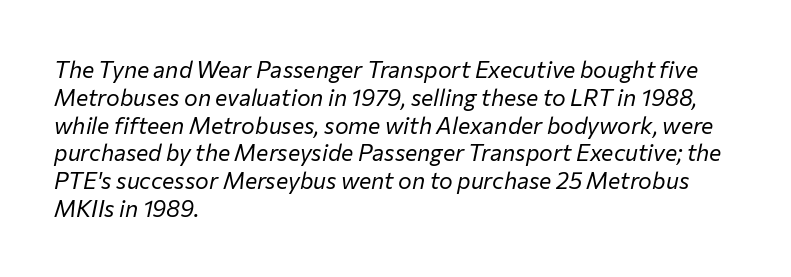
The image shows 23 px text type, italic (leaning right); set left-aligned, line spacing 1.21x, normal letter spacing, not underlined.
